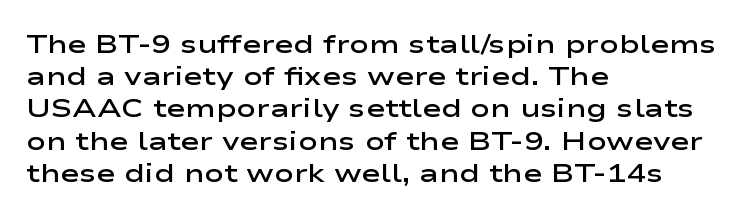
Q: Is the text bold? A: Semi-bold.
Q: Is the text italic (slanted)? A: No, it is upright.
Q: Is the text underlined? A: No.
Q: How is the paragraph aligned? A: Left-aligned.
Q: Is the spacing between letters normal or unusually wide? A: Normal.
